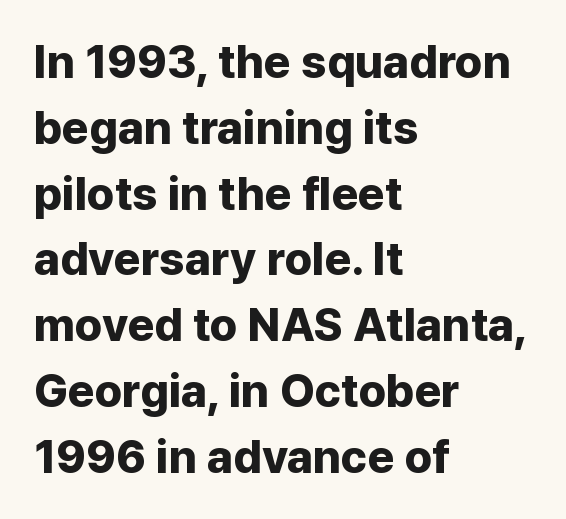
{"serif": "no", "italic": "no", "bold": "yes", "weight": "bold", "width": "normal", "stroke_contrast": "low", "x_height": "medium", "monospaced": "no", "underline": "no", "align": "left", "line_spacing": "normal", "line_spacing_ratio": 1.43, "letter_spacing": "normal", "letter_spacing_em": 0.0, "glyph_px": 46}
